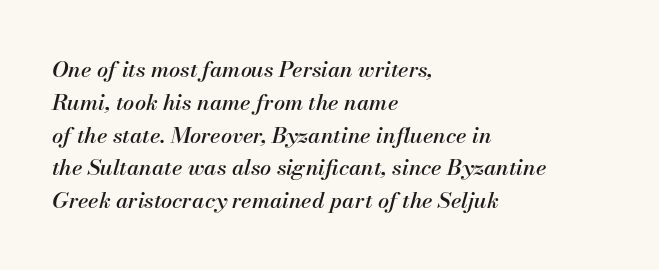
The image shows 22 px text type, italic (leaning right); set left-aligned, normal line spacing (1.49x), normal letter spacing, not underlined.
